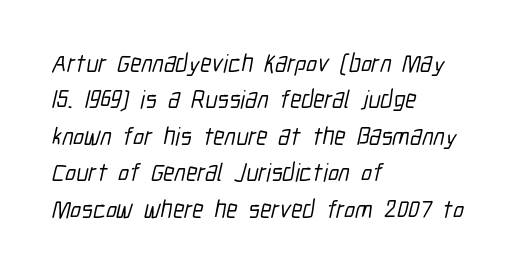
Q: Is the text underlined? A: No.
Q: How is the paragraph aligned? A: Left-aligned.
Q: Is the spacing between letters normal or unusually wide? A: Normal.
Q: Is the spacing between lines tight, normal or loose? A: Normal.
